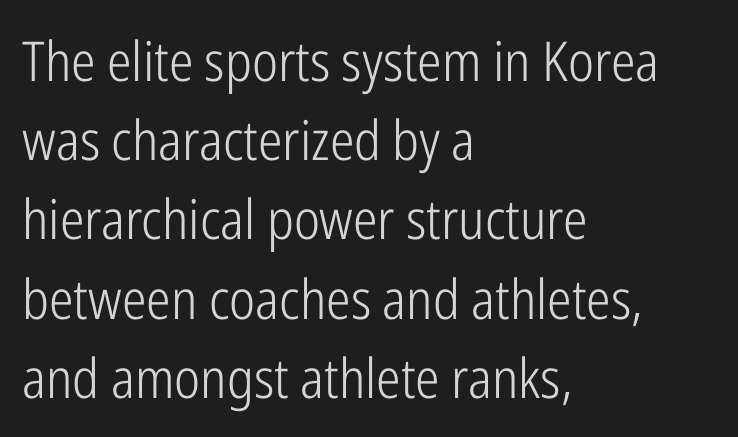
Look at the tracking — it's just the regular setting, nothing added. The face used here is proportionally spaced, like ordinary book or web type. The designer went with a sans here, leaving each stem footless. This is the regular roman posture of the typeface. The lines sit at an ordinary, default distance from one another.
